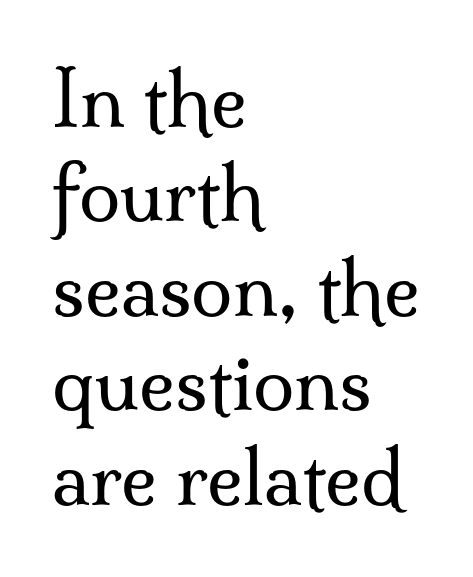
{"serif": "yes", "italic": "no", "bold": "no", "weight": "regular", "width": "normal", "stroke_contrast": "medium", "x_height": "small", "monospaced": "no", "underline": "no", "align": "left", "line_spacing": "normal", "line_spacing_ratio": 1.26, "letter_spacing": "normal", "letter_spacing_em": 0.0, "glyph_px": 75}
